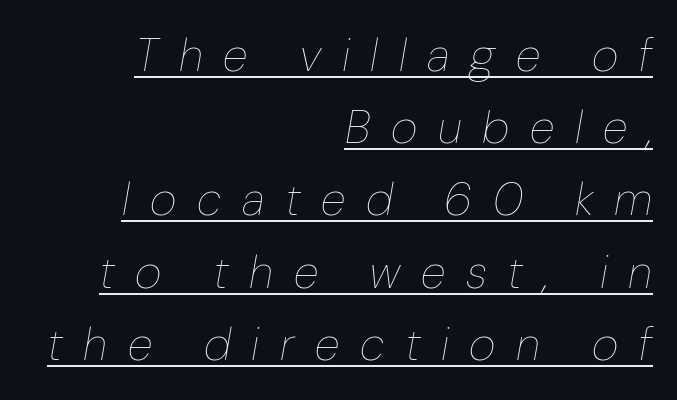
The image shows 46 px thin type, italic (leaning right); set right-aligned, normal line spacing (1.57x), unusually wide letter spacing (+0.45 em), underlined; low stroke contrast and a medium x-height.
